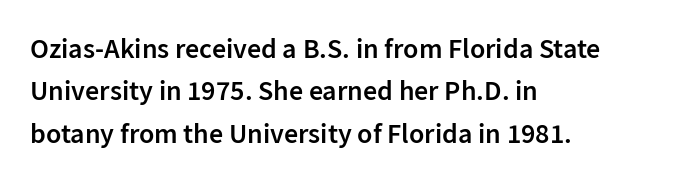
How are the letters spaced? Ordinarily, with no added tracking. This rendering features lettering with no underline. Note the varied advance widths — an 'i' is clearly narrower than an 'm'. These lines were composed using upright roman letters. A semibold gives these letters moderate extra thickness, short of bold.
